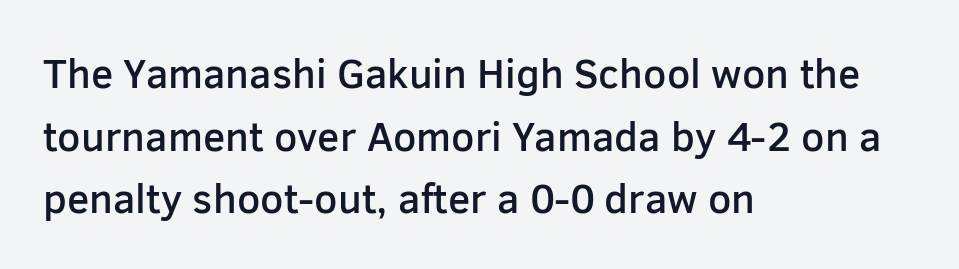
The image shows 41 px semibold sans-serif type, upright; set left-aligned, normal line spacing (1.53x), normal letter spacing, not underlined; low stroke contrast and a medium x-height.
